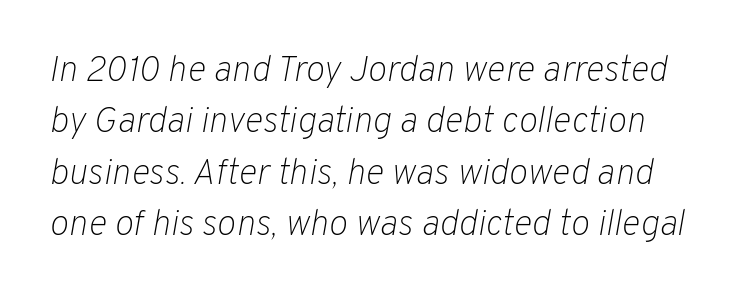
Q: Is the text bold? A: No.
Q: Is the text italic (slanted)? A: Yes, it leans right by about 10 degrees.
Q: Is the text underlined? A: No.
Q: Is the spacing between letters normal or unusually wide? A: Normal.
Q: Is the spacing between lines tight, normal or loose? A: Normal.
Q: Width (condensed, normal, or wide)? A: Normal.
Q: Stroke contrast? A: Low.
Q: x-height? A: Medium.
Q: Monospaced? A: No.
